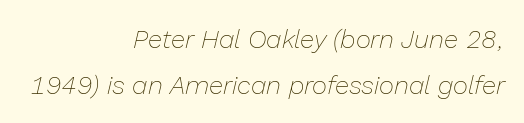
Q: Is the text bold? A: No.
Q: Is the text italic (slanted)? A: Yes, it leans right by about 13 degrees.
Q: Is the text underlined? A: No.
Q: How is the paragraph aligned? A: Right-aligned.
Q: Is the spacing between letters normal or unusually wide? A: Normal.
